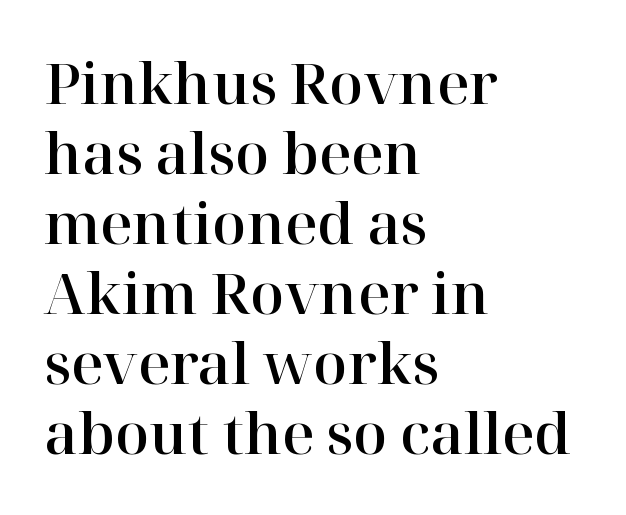
Q: Is the text italic (slanted)? A: No, it is upright.
Q: Is the typeface a serif or a sans-serif typeface? A: Serif.
Q: Is the text underlined? A: No.
Q: How is the paragraph aligned? A: Left-aligned.
Q: Is the spacing between letters normal or unusually wide? A: Normal.
Q: Is the spacing between lines tight, normal or loose? A: Normal.
Q: Width (condensed, normal, or wide)? A: Normal.
Q: Stroke contrast? A: High.
Q: x-height? A: Medium.
Q: Monospaced? A: No.
